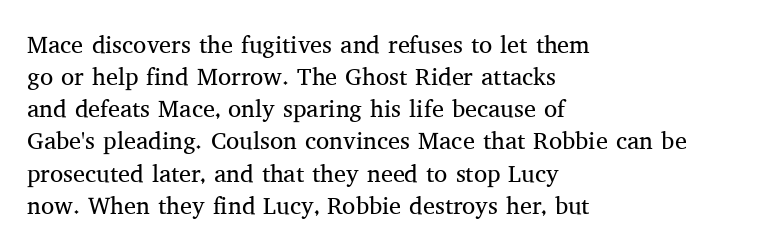
{"italic": "no", "bold": "no", "underline": "no", "align": "left", "line_spacing": "normal", "line_spacing_ratio": 1.34, "letter_spacing": "normal", "letter_spacing_em": 0.0, "glyph_px": 24}
